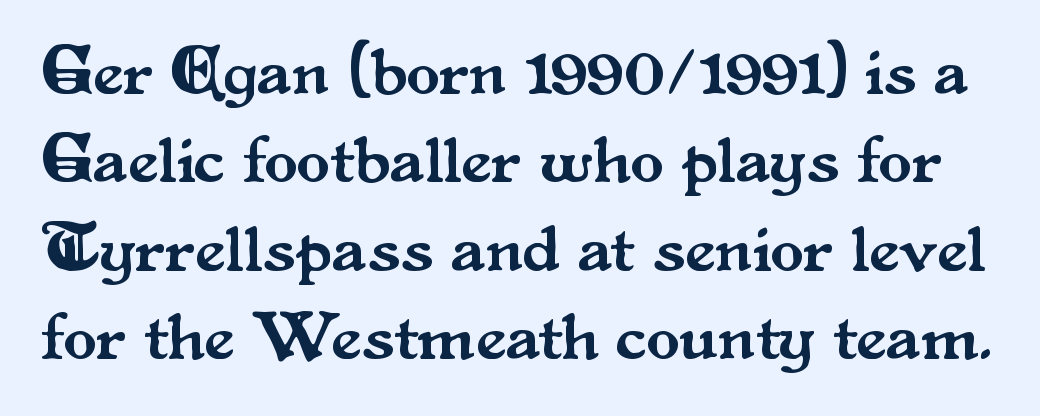
Q: Is the text italic (slanted)? A: No, it is upright.
Q: Is the typeface a serif or a sans-serif typeface? A: Serif.
Q: Is the text underlined? A: No.
Q: Is the spacing between letters normal or unusually wide? A: Normal.
Q: Is the spacing between lines tight, normal or loose? A: Normal.
Q: Width (condensed, normal, or wide)? A: Normal.
Q: Stroke contrast? A: Medium.
Q: x-height? A: Small.
Q: Monospaced? A: No.
